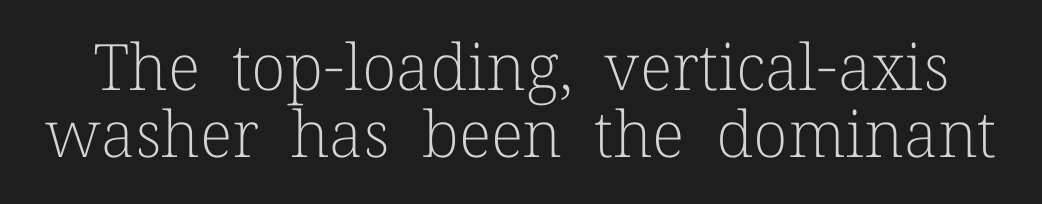
The space between consecutive lines is stingy. Glance below the letters and you will spot only blank space. Posture: upright roman. These lines are composed in type with serifs.
